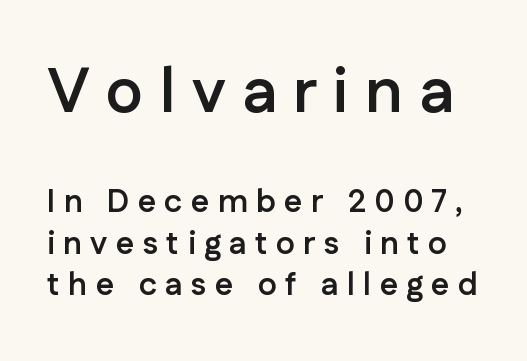
The image shows 63 px semibold sans-serif type, upright; set normal line spacing (1.3x), unusually wide letter spacing (+0.26 em), not underlined; the first (top) block is 1.97x larger; low stroke contrast and a medium x-height.
